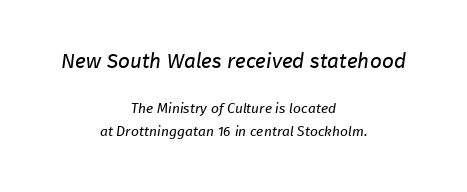
The image shows 21 px text type; set centered, normal line spacing (1.64x), normal letter spacing, not underlined; the first (top) block is 1.5x larger.
